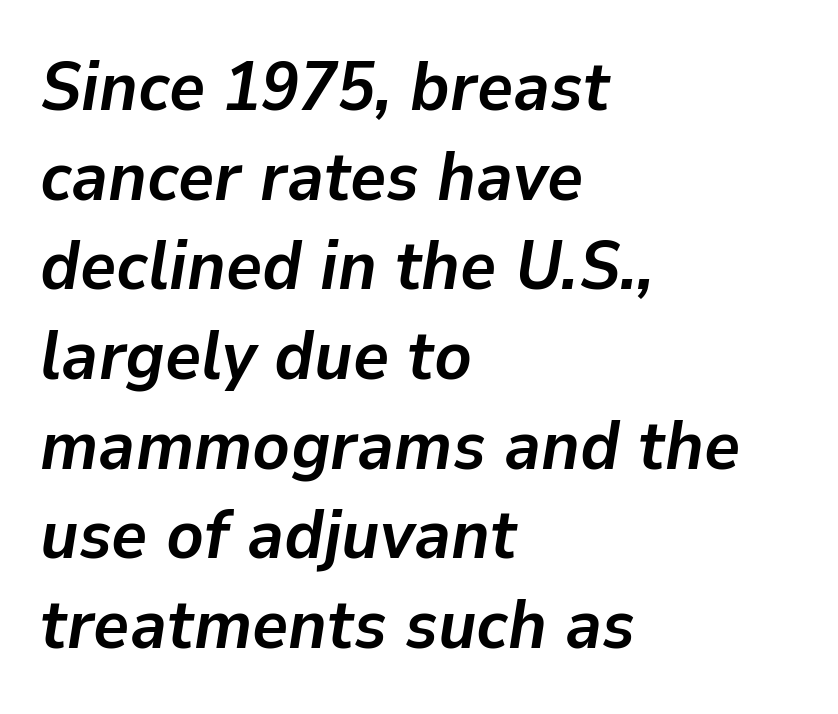
The image shows 69 px semibold type, italic (leaning right); set left-aligned, normal line spacing (1.3x), normal letter spacing, not underlined; low stroke contrast and a medium x-height.
